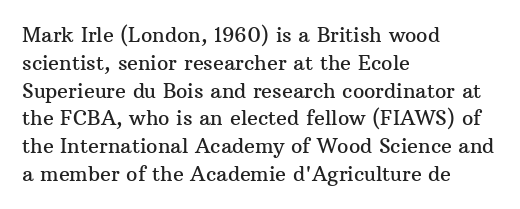
Ordinary non-slanted type is in use. If you drew a ruler down the left edge, every line would touch it. Underlining? Definitely not there. Rows of type keep a routine distance in the vertical direction. Observe the ordinary spacing: letters are neighbours, not strangers.
